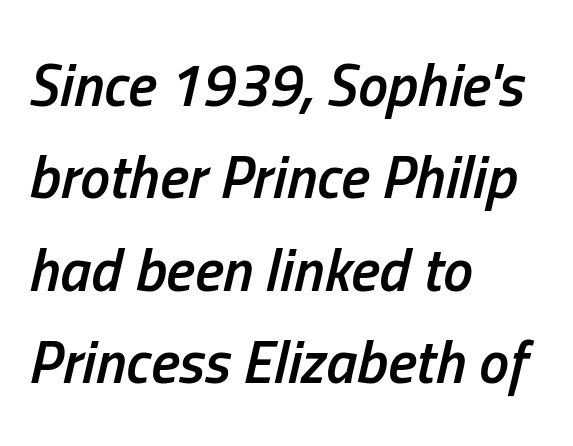
These lines keep a tight, regular rhythm from letter to letter. The strip under each line holds only bare page. Interline gaps are of average width in this sample. Each letter keeps its own natural width here, so spacing adapts to shape. Horizontally, the lines are justified to the leading edge only.
